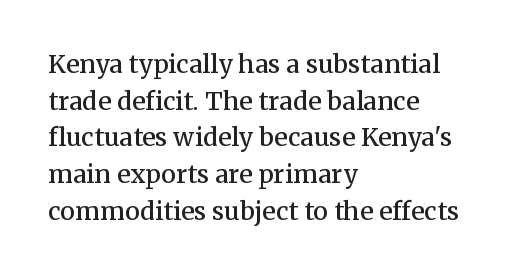
The gaps between neighbouring characters are ordinary and unremarkable. Clear beneath every line of the passage. The lettering holds an erect, upright posture throughout. Line starts are locked; line ends wander.
